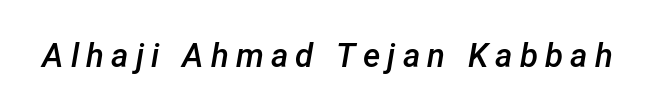
Descenders hang freely into open space. Here the designer chose a conventional face with non-uniform glyph widths. Quick note: italic. Does extra space separate the letters? Yes, quite a lot of it. Strokes here are thickened, but only to semibold level.
